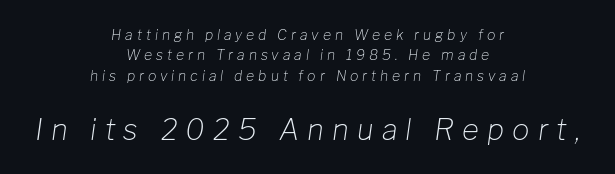
Only glyphs here, with clear space below each row. Yep, that's italic — everything's leaning. Vertical stems look standard width or narrower in stroke. The face used here appears at its bigger size in the lower chunk. The letters are spread apart with noticeably loose tracking.
